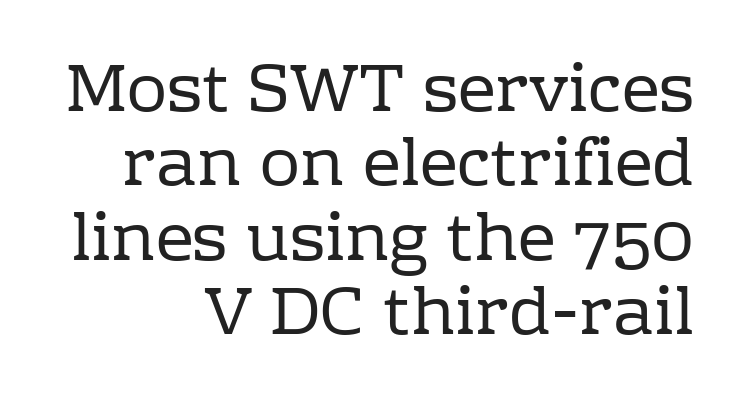
The image shows 67 px regular-weight serif type, upright; set right-aligned, tight line spacing (1.11x), normal letter spacing, not underlined; low stroke contrast and a medium x-height.
